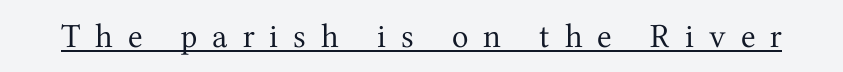
The image shows 34 px regular-weight serif type, upright; set unusually wide letter spacing (+0.44 em), underlined; medium stroke contrast and a medium x-height.
